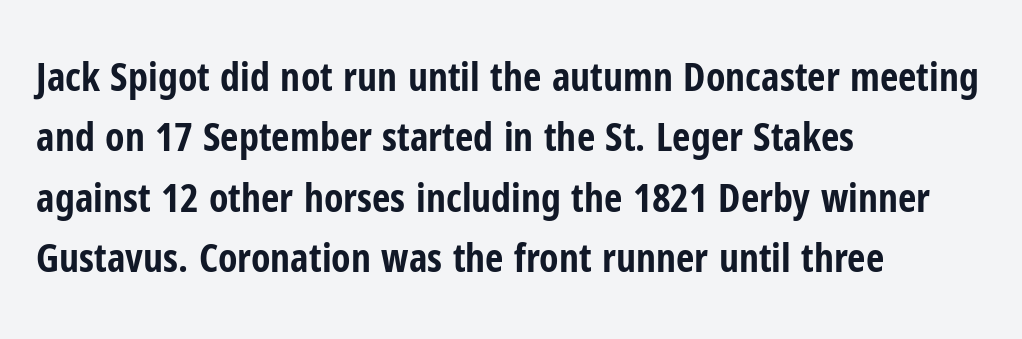
The image shows 40 px bold, condensed sans-serif type, upright; set left-aligned, normal line spacing (1.51x), normal letter spacing, not underlined; low stroke contrast and a medium x-height.
